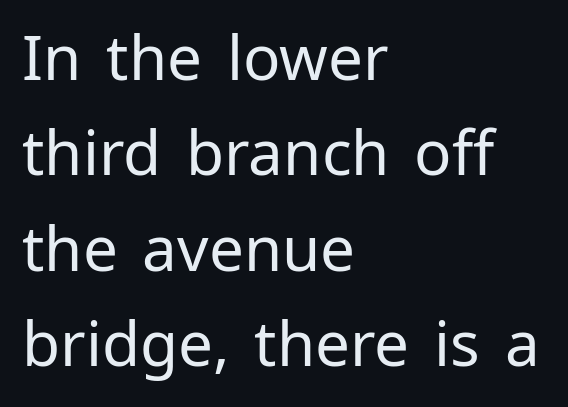
Q: Is the text bold? A: No.
Q: Is the text italic (slanted)? A: No, it is upright.
Q: Is the typeface a serif or a sans-serif typeface? A: Sans-serif.
Q: Is the text underlined? A: No.
Q: How is the paragraph aligned? A: Left-aligned.
Q: Is the spacing between letters normal or unusually wide? A: Normal.
Q: Is the spacing between lines tight, normal or loose? A: Normal.
Q: Width (condensed, normal, or wide)? A: Normal.
Q: Stroke contrast? A: Low.
Q: x-height? A: Medium.
Q: Monospaced? A: No.
